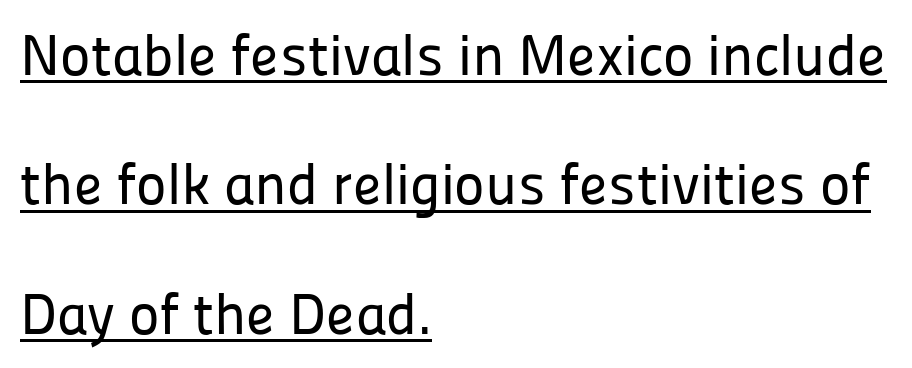
The image shows 58 px sans-serif type, upright; set left-aligned, loose line spacing (2.23x), normal letter spacing, underlined; low stroke contrast and a medium x-height.
